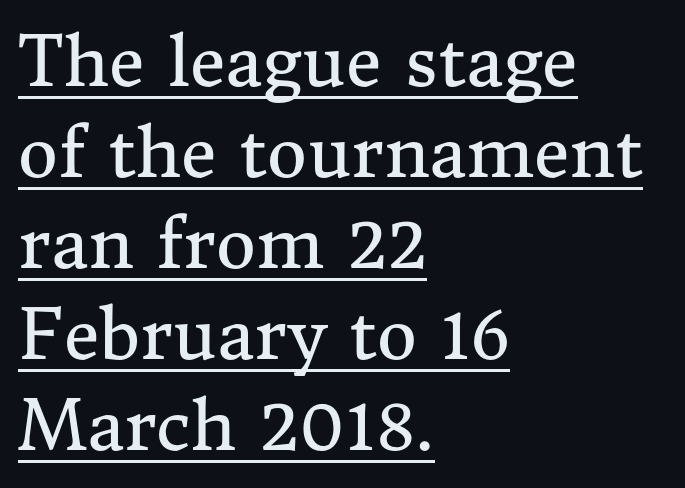
The image shows 69 px regular-weight serif type, upright; set left-aligned, normal line spacing (1.32x), normal letter spacing, underlined; medium stroke contrast and a medium x-height.
